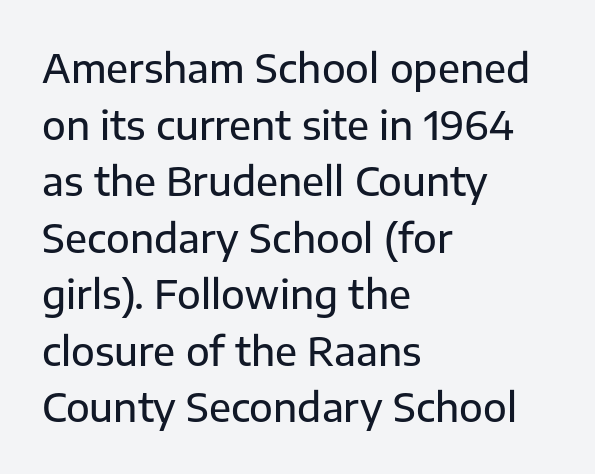
The glyphs are unaccompanied by any horizontal stroke below them. The tracking reads as untouched default to a designer's eye. Is this a sans? Yes — the strokes have no serifs. Think of a printed novel: that variable character pitch is what you see here. The typesetter chose a ragged-right arrangement here.
